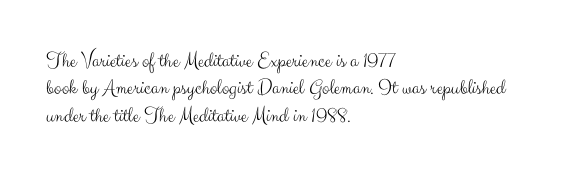
The image shows 22 px text type; set left-aligned, normal line spacing (1.25x), normal letter spacing, not underlined.
